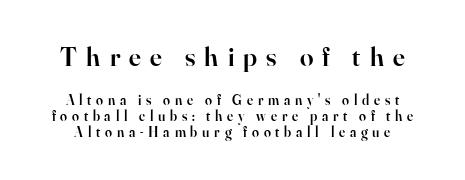
{"italic": "no", "bold": "semi", "underline": "no", "line_spacing": "tight", "line_spacing_ratio": 1.13, "letter_spacing": "wide", "letter_spacing_em": 0.34, "larger_block": "first", "size_ratio": 1.93, "glyph_px": 27}
